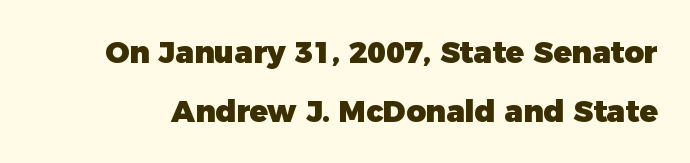
The image shows 30 px heavy sans-serif type, upright; set loose line spacing (1.96x), normal letter spacing, not underlined; low stroke contrast and a medium x-height.
